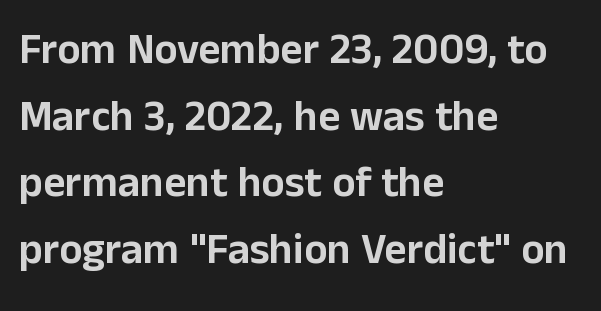
The image shows 43 px sans-serif type, upright; set left-aligned, normal line spacing (1.55x), normal letter spacing, not underlined; low stroke contrast and a medium x-height.
